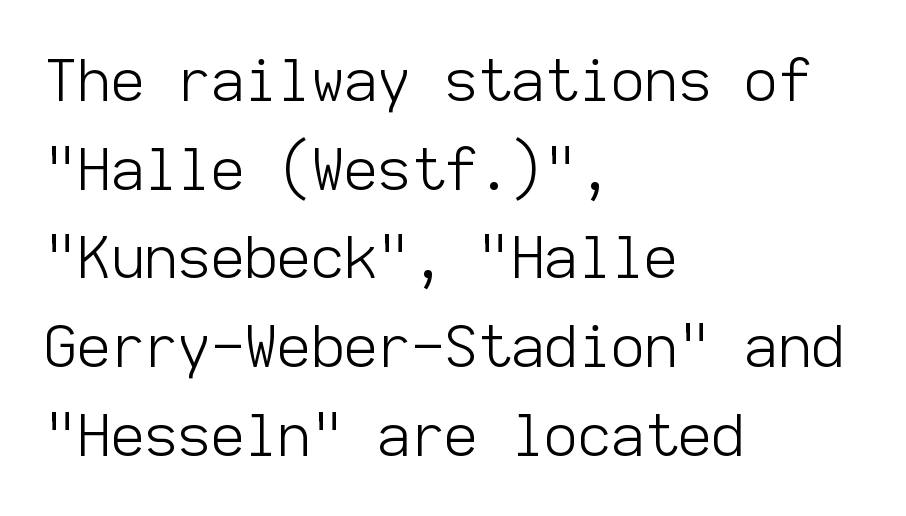
Q: Is the text bold? A: No.
Q: Is the text italic (slanted)? A: No, it is upright.
Q: Is the typeface a serif or a sans-serif typeface? A: Sans-serif.
Q: Is the text underlined? A: No.
Q: How is the paragraph aligned? A: Left-aligned.
Q: Is the spacing between letters normal or unusually wide? A: Normal.
Q: Is the spacing between lines tight, normal or loose? A: Normal.
Q: Width (condensed, normal, or wide)? A: Normal.
Q: Stroke contrast? A: Low.
Q: x-height? A: Medium.
Q: Monospaced? A: Yes.
